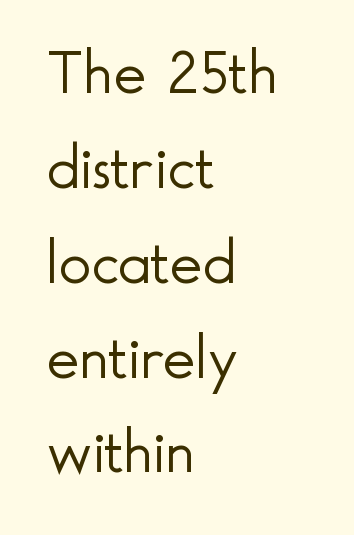
Any mark beneath the type? The region is blank. The axis of the letterforms is exactly vertical. Leading: standard. The passage shown has conventional tracking throughout. Think of a printed novel: that variable character pitch is what you see here. Left-aligned paragraph, ragged on the right.
